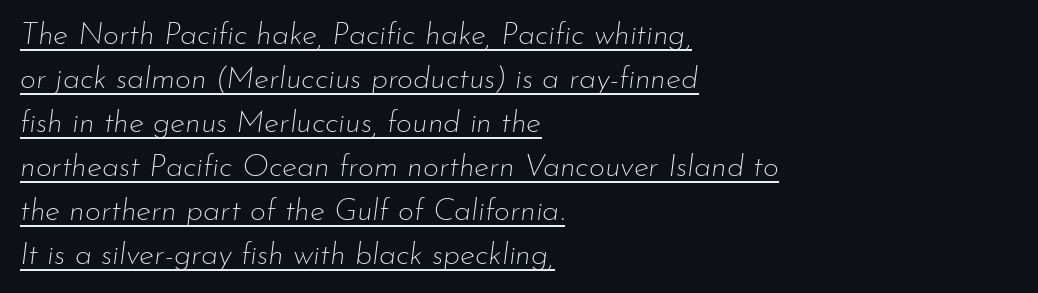
The image shows 31 px thin type, italic (leaning right); set left-aligned, normal line spacing (1.42x), normal letter spacing, underlined; low stroke contrast and a small x-height.
